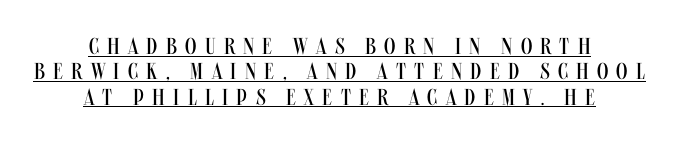
The image shows 23 px text type, upright; set centered, tight line spacing (1.1x), unusually wide letter spacing (+0.36 em), underlined.
